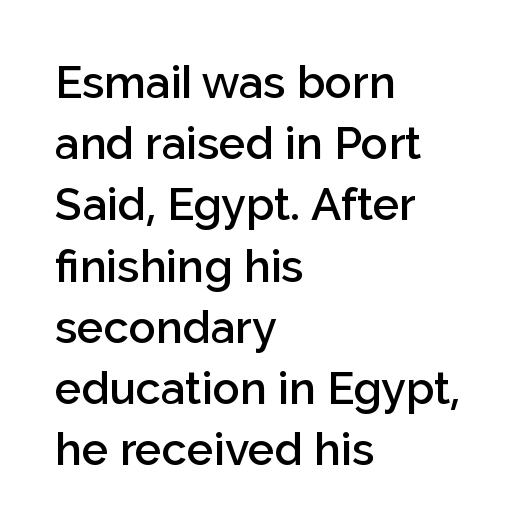
The paragraph has a hard left edge and a soft right edge. Regular leading. Characters remain perfectly vertical along every line. Default kerning and tracking; the words read as compact shapes. Descender tails drop into unmarked territory. The passage shown is typed in a proportional face where columns would drift.
